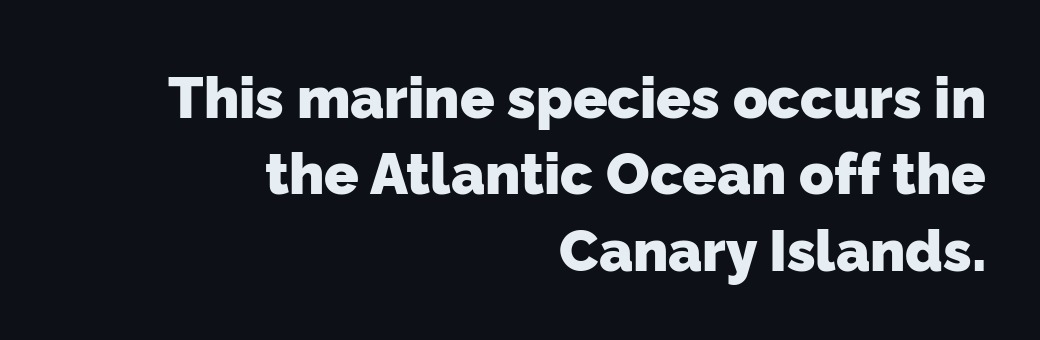
Q: Is the text bold? A: Yes.
Q: Is the typeface a serif or a sans-serif typeface? A: Sans-serif.
Q: Is the text underlined? A: No.
Q: How is the paragraph aligned? A: Right-aligned.
Q: Is the spacing between letters normal or unusually wide? A: Normal.
Q: Is the spacing between lines tight, normal or loose? A: Normal.
Q: Width (condensed, normal, or wide)? A: Normal.
Q: Stroke contrast? A: Low.
Q: x-height? A: Medium.
Q: Monospaced? A: No.
